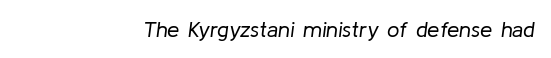
{"italic": "yes", "lean": "right", "slant_degrees": 8, "bold": "no", "underline": "no", "letter_spacing": "normal", "letter_spacing_em": 0.0, "glyph_px": 22}
